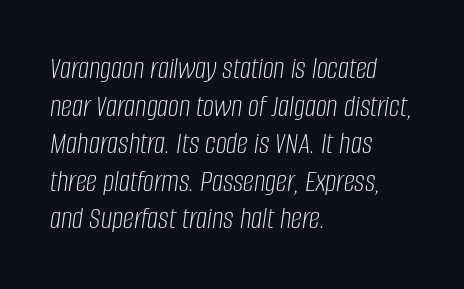
{"italic": "yes", "lean": "right", "slant_degrees": 8, "bold": "no", "weight": "light", "width": "condensed", "stroke_contrast": "low", "x_height": "large", "monospaced": "no", "underline": "no", "align": "left", "line_spacing_ratio": 1.21, "letter_spacing": "normal", "letter_spacing_em": 0.0, "glyph_px": 31}
